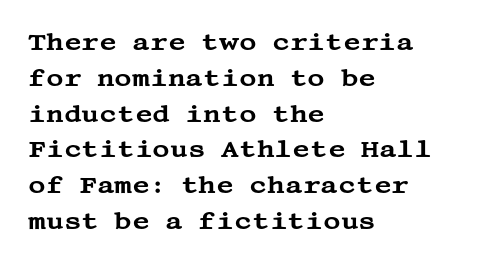
{"italic": "no", "underline": "no", "align": "left", "line_spacing": "normal", "line_spacing_ratio": 1.49, "letter_spacing": "normal", "letter_spacing_em": 0.0, "glyph_px": 24}
